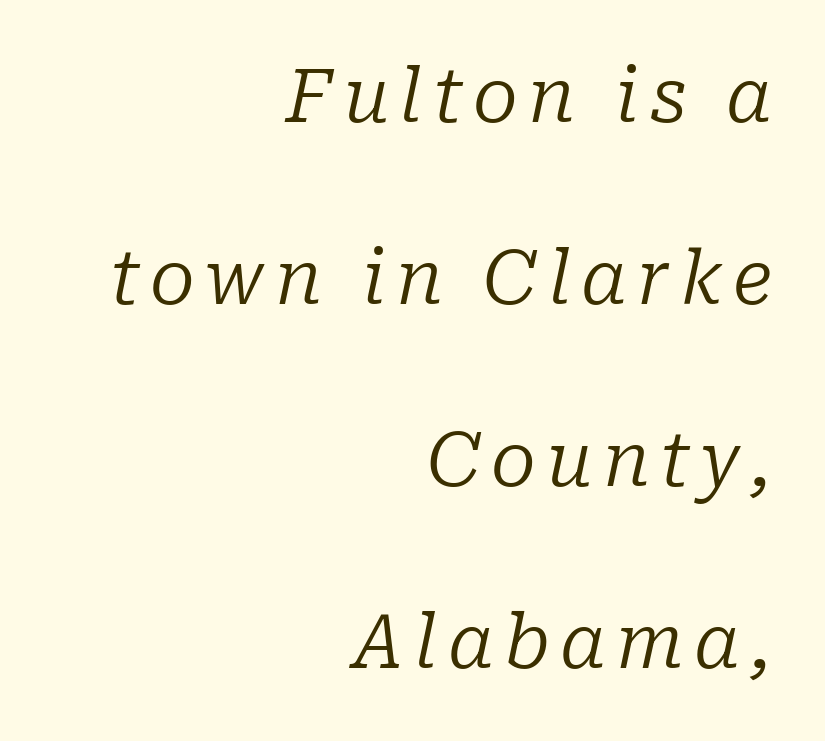
The image shows 74 px regular-weight serif type, italic (leaning right); set right-aligned, loose line spacing (2.46x), not underlined; low stroke contrast and a medium x-height.
